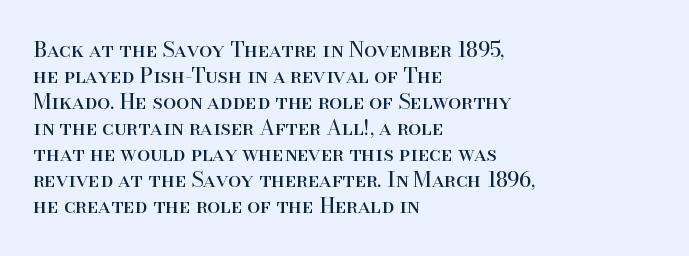
The typography opts for an upright posture over an oblique one. Unmarked baselines from the first word to the last. Students, note that the glyphs here touch the page at normal intervals. Which margin do the lines hug? The left one — the right edge is uneven. The typesetting does not lean heavy: it is not bold.
